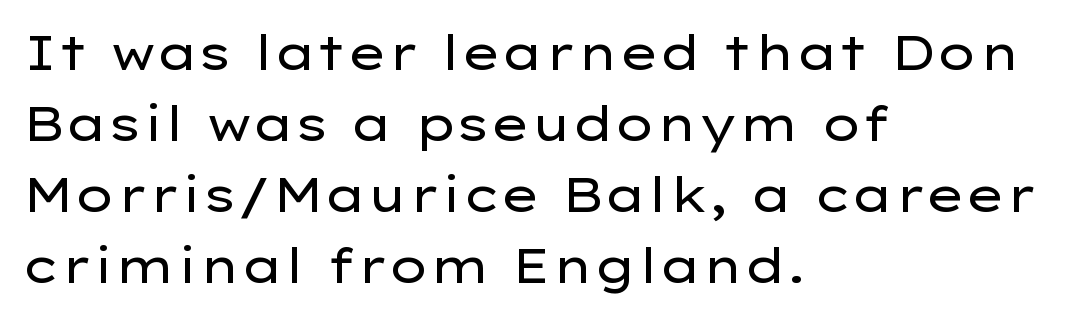
Q: Is the text bold? A: No.
Q: Is the text italic (slanted)? A: No, it is upright.
Q: Is the typeface a serif or a sans-serif typeface? A: Sans-serif.
Q: Is the text underlined? A: No.
Q: How is the paragraph aligned? A: Left-aligned.
Q: Is the spacing between letters normal or unusually wide? A: Normal.
Q: Is the spacing between lines tight, normal or loose? A: Normal.
Q: Width (condensed, normal, or wide)? A: Wide.
Q: Stroke contrast? A: Low.
Q: x-height? A: Medium.
Q: Monospaced? A: No.
